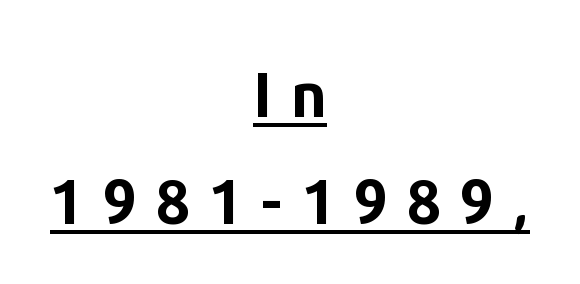
Q: Is the text bold? A: Yes.
Q: Is the text italic (slanted)? A: No, it is upright.
Q: Is the typeface a serif or a sans-serif typeface? A: Sans-serif.
Q: Is the text underlined? A: Yes.
Q: How is the paragraph aligned? A: Centered.
Q: Is the spacing between letters normal or unusually wide? A: Unusually wide.
Q: Width (condensed, normal, or wide)? A: Normal.
Q: Stroke contrast? A: Low.
Q: x-height? A: Medium.
Q: Monospaced? A: No.
